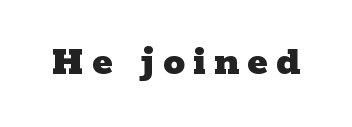
The image shows 44 px heavy, wide serif type, upright; set not underlined; low stroke contrast and a medium x-height.
